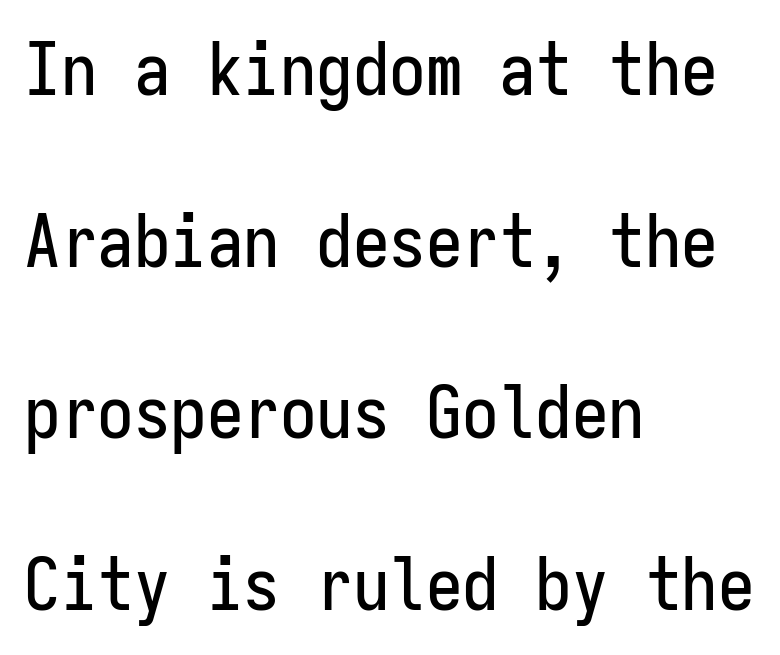
Here the glyphs are tracked normally, forming tight word shapes. Italic: no, the glyphs are upright roman. Vertically, the passage feels expansive, rows floating well apart. No feet cap the strokes, marking this as sans-serif type.
